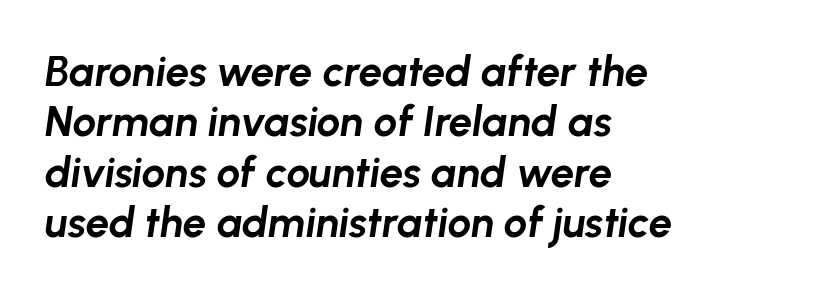
The image shows 42 px bold type, italic (leaning right); set left-aligned, line spacing 1.2x, normal letter spacing, not underlined; low stroke contrast and a medium x-height.
